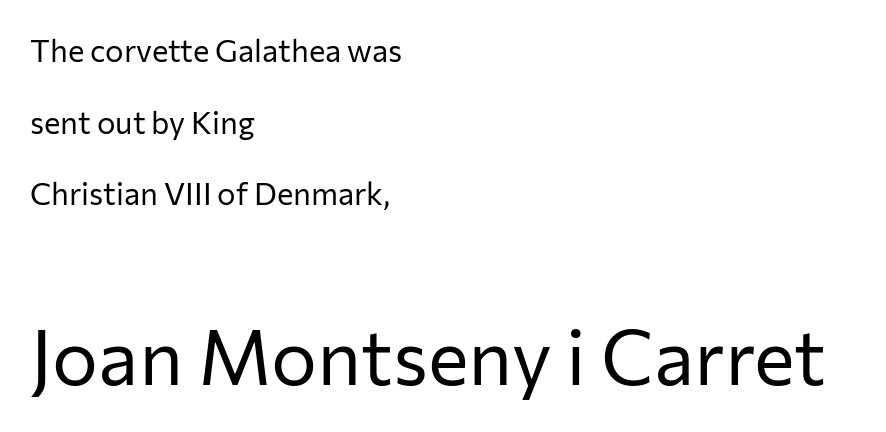
The image shows 77 px regular-weight sans-serif type, upright; set left-aligned, loose line spacing (2.31x), normal letter spacing, not underlined; the second (bottom) block is 2.48x larger; low stroke contrast and a medium x-height.
